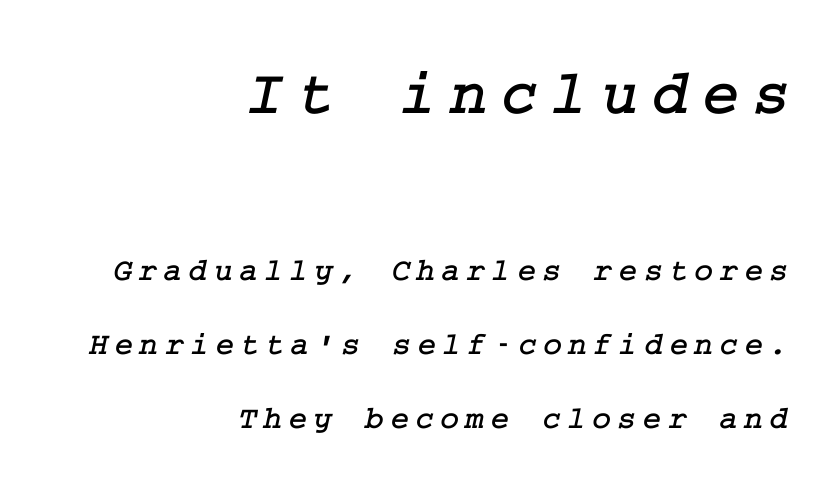
Q: Is the typeface a serif or a sans-serif typeface? A: Serif.
Q: Is the text underlined? A: No.
Q: How is the paragraph aligned? A: Right-aligned.
Q: Is the spacing between letters normal or unusually wide? A: Unusually wide.
Q: Is the spacing between lines tight, normal or loose? A: Loose.
Q: Which block of text is set in a larger size, the first (top) or the second (bottom)? A: The first (top) one.
Q: Width (condensed, normal, or wide)? A: Normal.
Q: Stroke contrast? A: Low.
Q: x-height? A: Medium.
